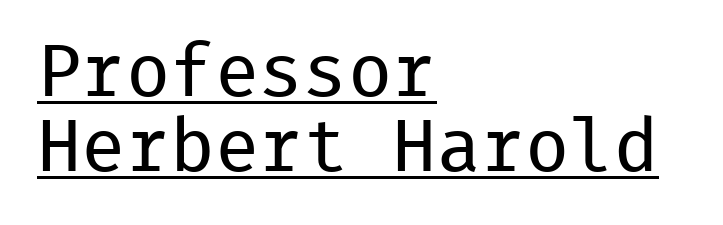
Q: Is the text bold? A: No.
Q: Is the text italic (slanted)? A: No, it is upright.
Q: Is the typeface a serif or a sans-serif typeface? A: Sans-serif.
Q: Is the text underlined? A: Yes.
Q: How is the paragraph aligned? A: Left-aligned.
Q: Is the spacing between letters normal or unusually wide? A: Normal.
Q: Is the spacing between lines tight, normal or loose? A: Tight.
Q: Width (condensed, normal, or wide)? A: Normal.
Q: Stroke contrast? A: Low.
Q: x-height? A: Medium.
Q: Monospaced? A: Yes.
